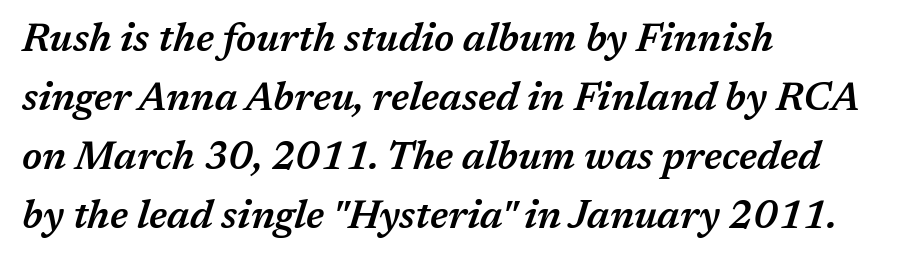
{"italic": "yes", "lean": "right", "slant_degrees": 17, "bold": "semi", "weight": "semibold", "width": "normal", "stroke_contrast": "medium", "x_height": "medium", "monospaced": "no", "underline": "no", "align": "left", "line_spacing": "normal", "line_spacing_ratio": 1.51, "letter_spacing": "normal", "letter_spacing_em": 0.0, "glyph_px": 39}
